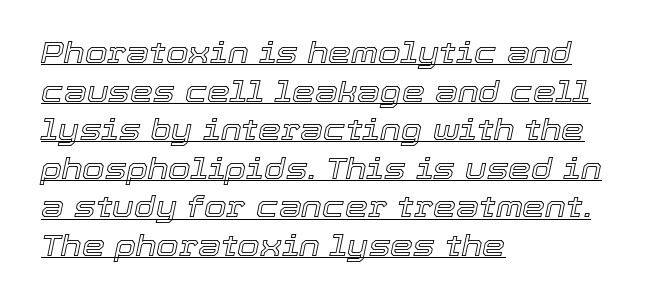
{"italic": "yes", "lean": "right", "slant_degrees": 12, "width": "normal", "x_height": "medium", "monospaced": "no", "underline": "yes", "align": "left", "line_spacing": "normal", "line_spacing_ratio": 1.33, "letter_spacing": "normal", "letter_spacing_em": 0.0, "glyph_px": 29}
